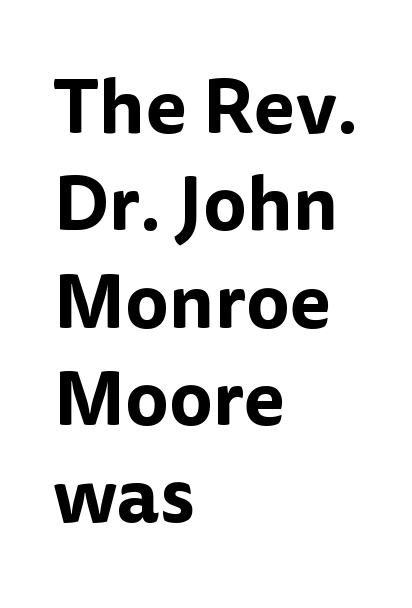
Q: Is the text italic (slanted)? A: No, it is upright.
Q: Is the typeface a serif or a sans-serif typeface? A: Sans-serif.
Q: Is the text underlined? A: No.
Q: How is the paragraph aligned? A: Left-aligned.
Q: Is the spacing between letters normal or unusually wide? A: Normal.
Q: Is the spacing between lines tight, normal or loose? A: Normal.
Q: Width (condensed, normal, or wide)? A: Normal.
Q: Stroke contrast? A: Low.
Q: x-height? A: Medium.
Q: Monospaced? A: No.
